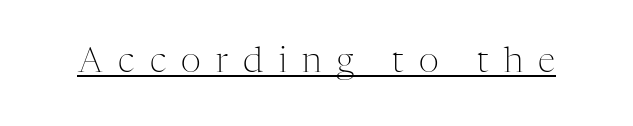
The image shows 35 px light serif type, upright; set unusually wide letter spacing (+0.44 em), underlined; medium stroke contrast and a medium x-height.
